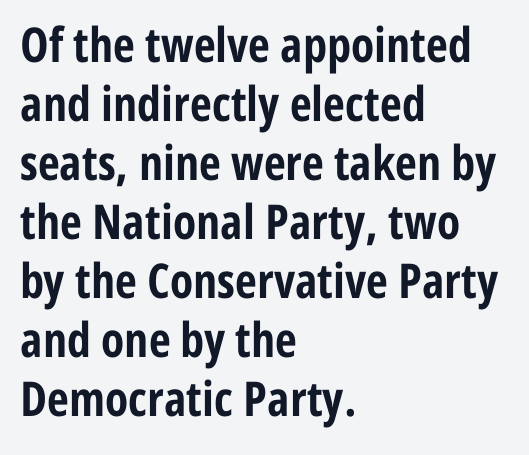
Rendered with straight, roman letterforms. Inter-character spacing is left at the font's built-in metrics. Leftover space on each line is placed entirely after the last word. The gap between lines stays unmarked.
